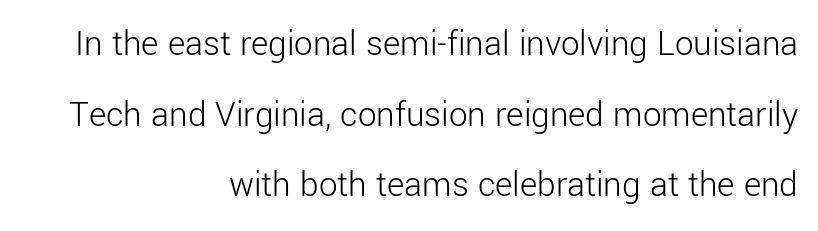
Nobody drew a line under any word here. Honestly, the letter spacing is just normal — you wouldn't notice it. Reading down the column, the eye jumps a long way to each next line. The letters stand straight up with perfectly vertical stems. Character widths vary here, with narrow letters taking less room than wide ones. In terms of letterform style, serifs are entirely absent.
